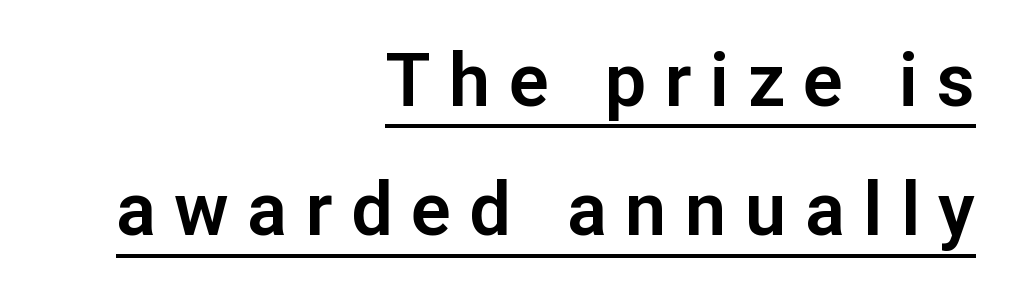
Q: Is the text italic (slanted)? A: No, it is upright.
Q: Is the typeface a serif or a sans-serif typeface? A: Sans-serif.
Q: Is the text underlined? A: Yes.
Q: How is the paragraph aligned? A: Right-aligned.
Q: Is the spacing between letters normal or unusually wide? A: Unusually wide.
Q: Width (condensed, normal, or wide)? A: Normal.
Q: Stroke contrast? A: Low.
Q: x-height? A: Medium.
Q: Monospaced? A: No.
